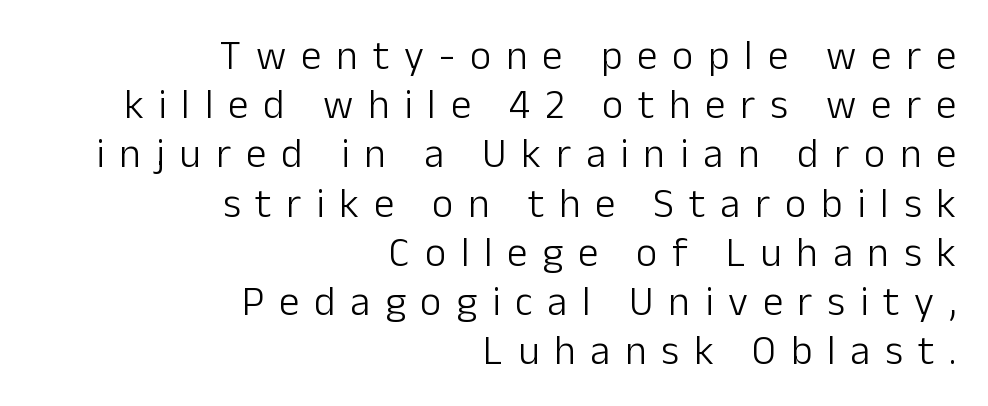
The face used here is a sans, in the tradition of grotesques and geometrics. Substantial extra tracking has been applied to these lines. The glyphs are unaccompanied by any horizontal stroke below them. Horizontally, the lines are justified to the trailing edge only.
